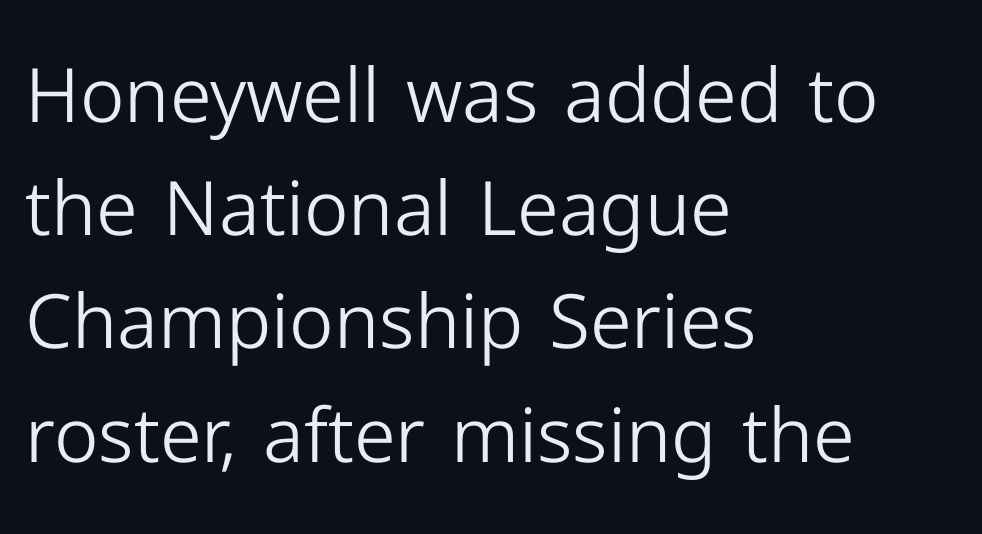
Default kerning and tracking; the words read as compact shapes. Notice how the passage keeps a crisp vertical edge on the left only. The specimen reads as upright at a glance. The font sits on the lighter half of the weight spectrum, regular included. Any mark beneath the type? The region is blank. These lines are composed in type without serifs.
